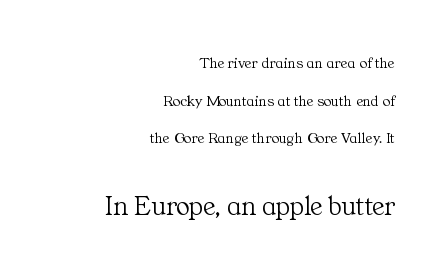
{"serif": "yes", "italic": "no", "bold": "no", "weight": "light", "width": "normal", "stroke_contrast": "medium", "x_height": "medium", "monospaced": "no", "underline": "no", "align": "right", "line_spacing": "loose", "line_spacing_ratio": 2.35, "letter_spacing": "normal", "letter_spacing_em": 0.0, "larger_block": "second", "size_ratio": 1.75, "glyph_px": 28}
